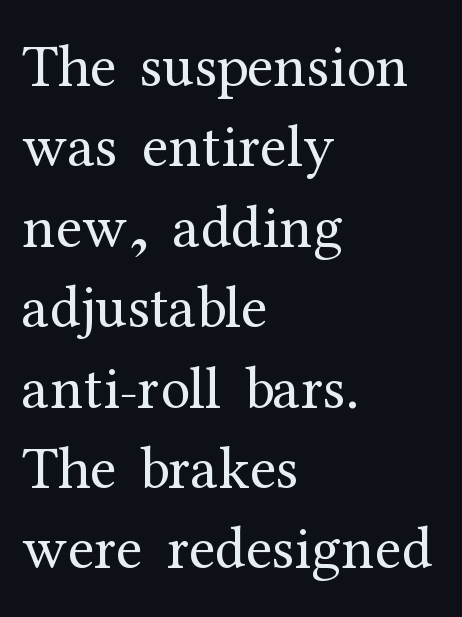
Stems and bowls with no extra thickness — not bold. This sample uses plain, unmodified letter spacing. Layout note: lines flush left. It's the straight-up-and-down kind of type. The face used here is seriffed, in the tradition of book romans. Think of a printed novel: that variable character pitch is what you see here.
